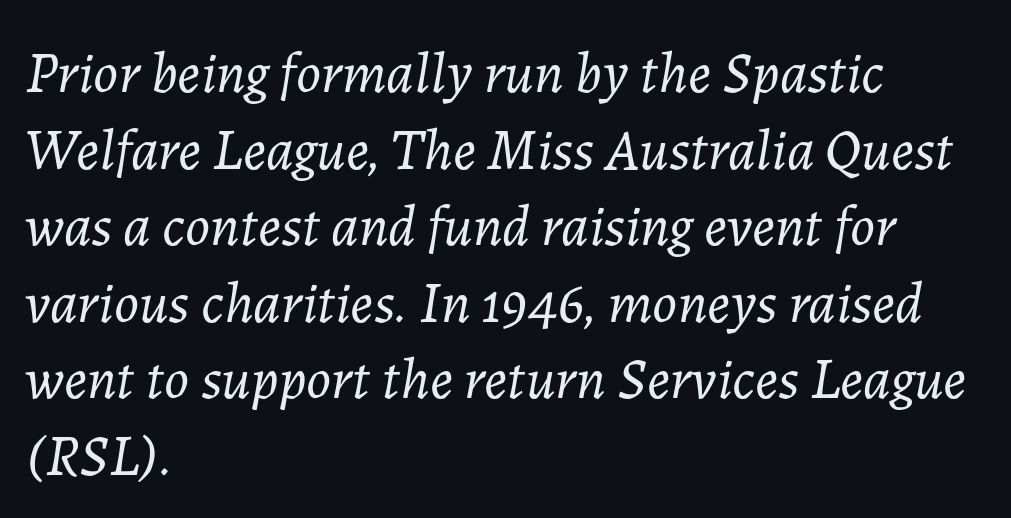
The image shows 58 px light type, italic (leaning right); set left-aligned, normal line spacing (1.32x), normal letter spacing, not underlined; low stroke contrast and a medium x-height.
